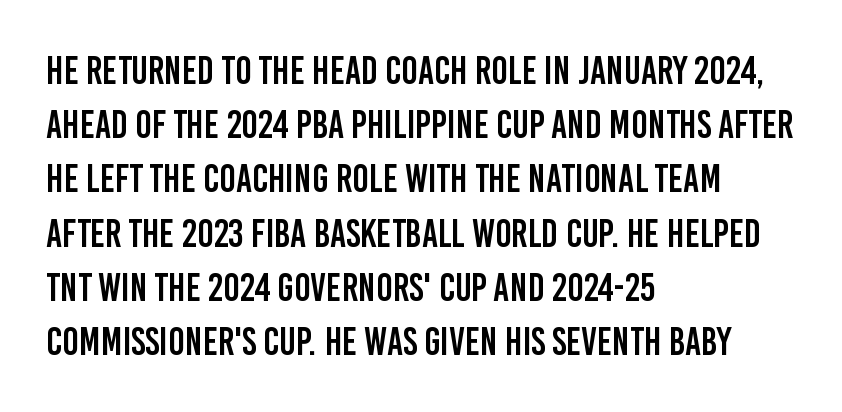
Q: Is the text italic (slanted)? A: No, it is upright.
Q: Is the typeface a serif or a sans-serif typeface? A: Sans-serif.
Q: Is the text underlined? A: No.
Q: How is the paragraph aligned? A: Left-aligned.
Q: Is the spacing between letters normal or unusually wide? A: Normal.
Q: Is the spacing between lines tight, normal or loose? A: Normal.
Q: Width (condensed, normal, or wide)? A: Condensed.
Q: Stroke contrast? A: Low.
Q: x-height? A: Large.
Q: Monospaced? A: No.
